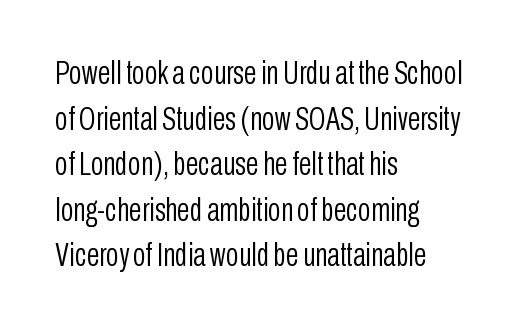
Stems and bowls with no extra thickness — not bold. Observe the absence of serifs on each vertical stroke in this sample. The foot of each line stays bare and open. In terms of letterspacing, this is plain default setting. The passage shown stacks its lines at a standard gap.
